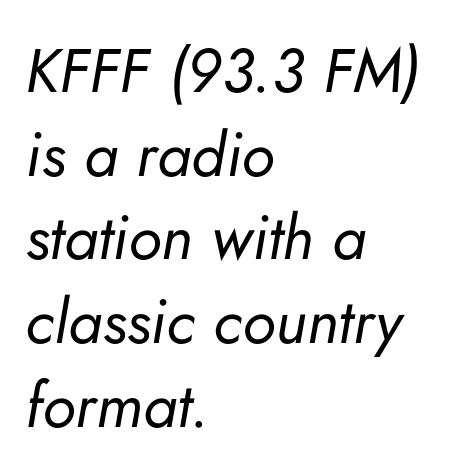
{"italic": "yes", "lean": "right", "slant_degrees": 5, "bold": "no", "weight": "regular", "width": "normal", "stroke_contrast": "low", "x_height": "small", "monospaced": "no", "underline": "no", "align": "left", "line_spacing": "normal", "line_spacing_ratio": 1.35, "letter_spacing": "normal", "letter_spacing_em": 0.0, "glyph_px": 62}
